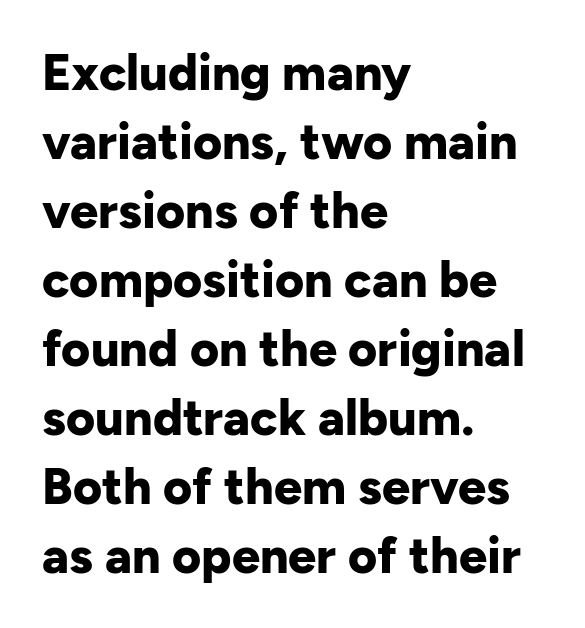
Q: Is the text bold? A: Yes.
Q: Is the text italic (slanted)? A: No, it is upright.
Q: Is the typeface a serif or a sans-serif typeface? A: Sans-serif.
Q: Is the text underlined? A: No.
Q: How is the paragraph aligned? A: Left-aligned.
Q: Is the spacing between letters normal or unusually wide? A: Normal.
Q: Is the spacing between lines tight, normal or loose? A: Normal.
Q: Width (condensed, normal, or wide)? A: Normal.
Q: Stroke contrast? A: Low.
Q: x-height? A: Medium.
Q: Monospaced? A: No.
